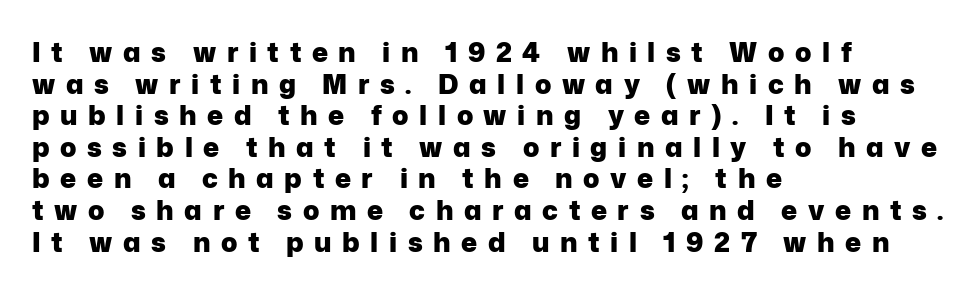
Q: Is the text bold? A: Yes.
Q: Is the text italic (slanted)? A: No, it is upright.
Q: Is the text underlined? A: No.
Q: How is the paragraph aligned? A: Left-aligned.
Q: Is the spacing between letters normal or unusually wide? A: Unusually wide.
